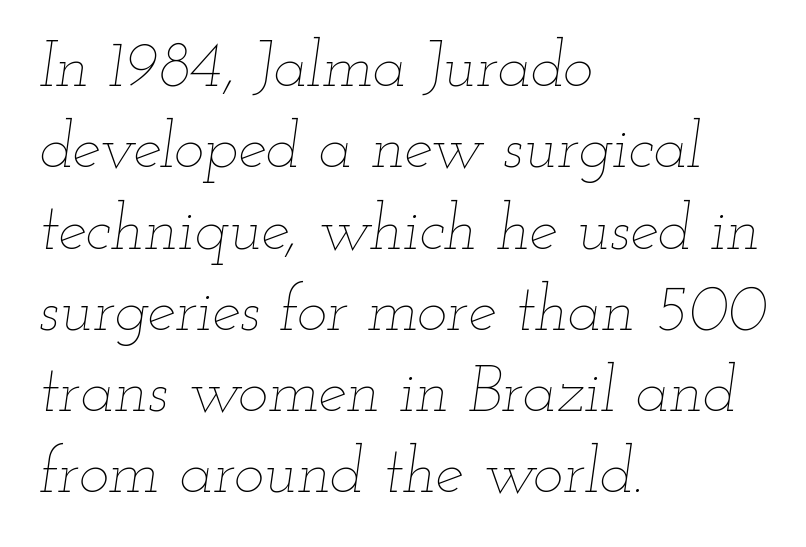
{"italic": "yes", "lean": "right", "slant_degrees": 12, "bold": "no", "weight": "thin", "width": "wide", "stroke_contrast": "low", "x_height": "small", "monospaced": "no", "underline": "no", "align": "left", "line_spacing": "normal", "line_spacing_ratio": 1.27, "letter_spacing": "normal", "letter_spacing_em": 0.0, "glyph_px": 64}
